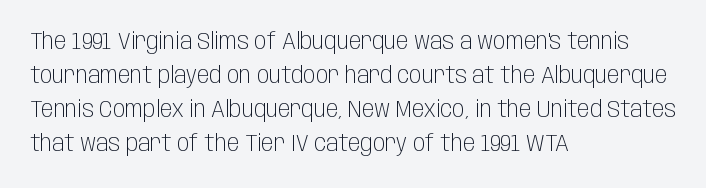
{"italic": "no", "bold": "no", "underline": "no", "align": "left", "line_spacing": "normal", "line_spacing_ratio": 1.48, "letter_spacing": "normal", "letter_spacing_em": 0.0, "glyph_px": 23}
